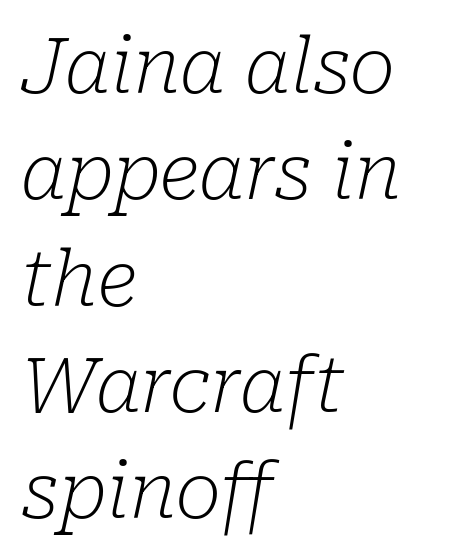
The area under the type is left untouched. If you drew a line through each stem, it would be angled. In terms of letterspacing, this is plain default setting. These lines sit exactly where default settings would place them.
